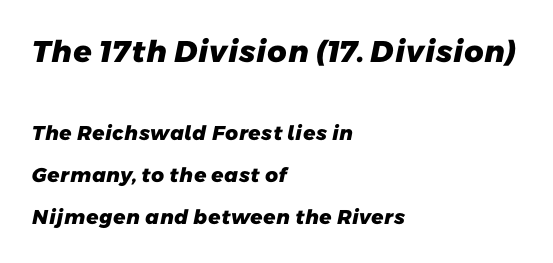
{"serif": "no", "bold": "yes", "weight": "heavy", "width": "normal", "stroke_contrast": "low", "x_height": "medium", "monospaced": "no", "underline": "no", "align": "left", "line_spacing": "loose", "line_spacing_ratio": 2.12, "letter_spacing": "normal", "letter_spacing_em": 0.0, "larger_block": "first", "size_ratio": 1.5, "glyph_px": 30}
